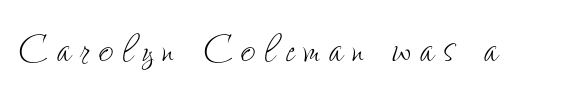
{"bold": "no", "weight": "thin", "width": "condensed", "stroke_contrast": "low", "x_height": "small", "monospaced": "no", "underline": "no", "glyph_px": 51}
